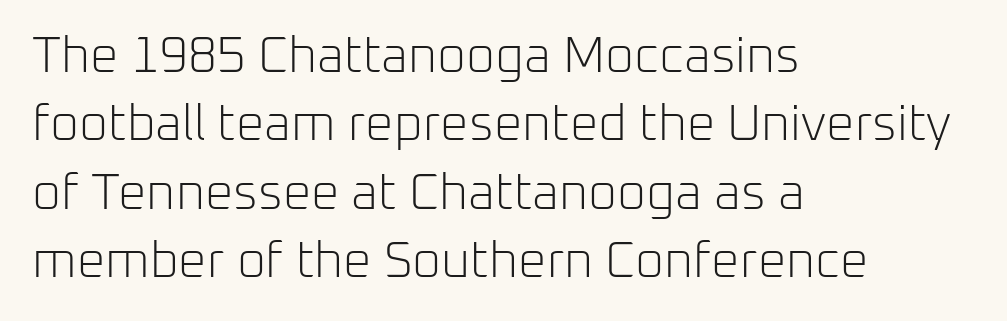
This rendering leaves character spacing at its baseline value. Bare-footed words on every line. Italic? Not at all — the glyphs are vertical. The typesetting does not lean heavy: it is not bold.
